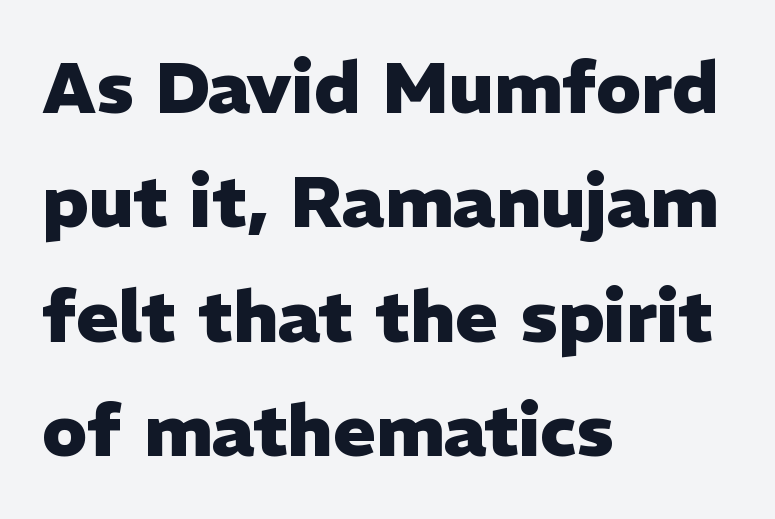
The image shows 72 px heavy sans-serif type, upright; set left-aligned, normal line spacing (1.59x), normal letter spacing, not underlined; low stroke contrast and a medium x-height.
